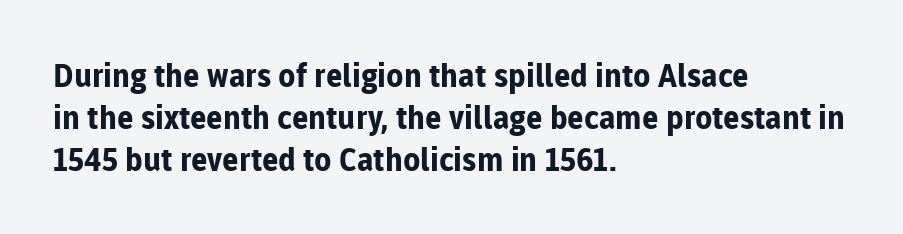
Bold? Absolutely — the strokes are thick and heavy. This sample has the flowing, uneven cadence of proportional lettering. The rendering shows plain stroke endings on the letterforms — a sans-serif design. This sample is left-justified, so line endings fall wherever the words run out.
